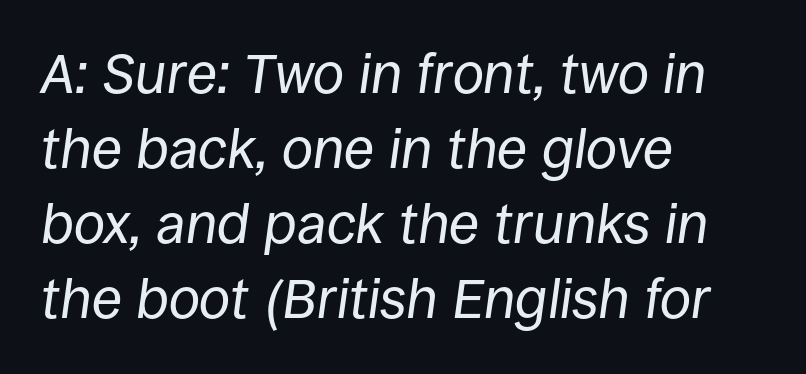
Q: Is the text bold? A: No.
Q: Is the text italic (slanted)? A: Yes, it leans right by about 8 degrees.
Q: Is the text underlined? A: No.
Q: How is the paragraph aligned? A: Left-aligned.
Q: Is the spacing between letters normal or unusually wide? A: Normal.
Q: Is the spacing between lines tight, normal or loose? A: Normal.
Q: Width (condensed, normal, or wide)? A: Normal.
Q: Stroke contrast? A: Low.
Q: x-height? A: Large.
Q: Monospaced? A: No.
